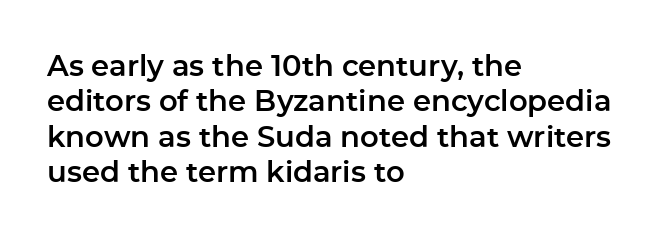
The image shows 29 px sans-serif type, upright; set left-aligned, line spacing 1.22x, normal letter spacing, not underlined; low stroke contrast and a medium x-height.
